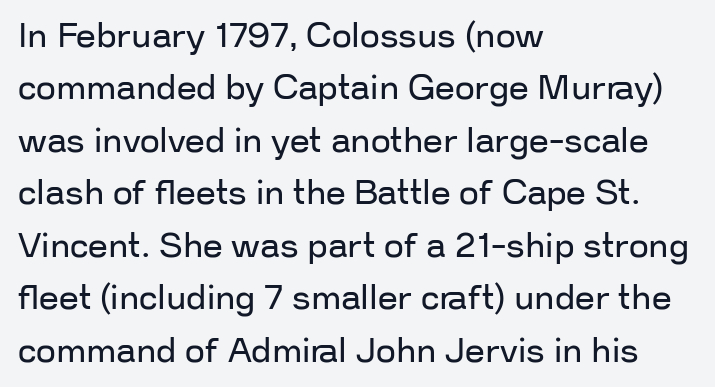
Q: Is the text bold? A: No.
Q: Is the text italic (slanted)? A: No, it is upright.
Q: Is the typeface a serif or a sans-serif typeface? A: Sans-serif.
Q: Is the text underlined? A: No.
Q: How is the paragraph aligned? A: Left-aligned.
Q: Is the spacing between letters normal or unusually wide? A: Normal.
Q: Is the spacing between lines tight, normal or loose? A: Normal.
Q: Width (condensed, normal, or wide)? A: Normal.
Q: Stroke contrast? A: Low.
Q: x-height? A: Medium.
Q: Monospaced? A: No.
